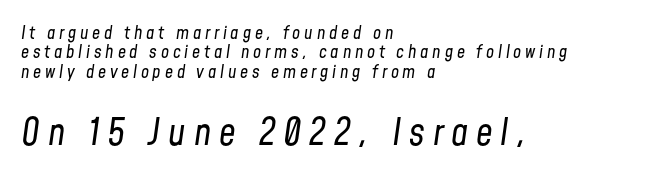
A student would call this left alignment; a typographer would say flush left, rag right. Whoever set this chose condensed vertical rhythm over breathing room. Is the type heavy? It reads as light-to-regular instead. Tracking here is generous; glyphs stand well apart from one another. Is this a fixed-width face? No — the glyphs have proportional, varying widths.
